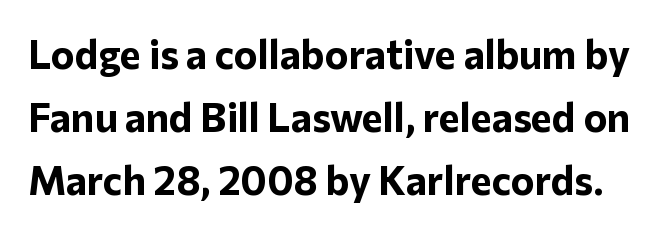
Each glyph is drawn with heavy, bold strokes. Tall strokes in this sample are plumb rather than angled. Note the varied advance widths — an 'i' is clearly narrower than an 'm'. The zone under the glyphs is completely vacant.
